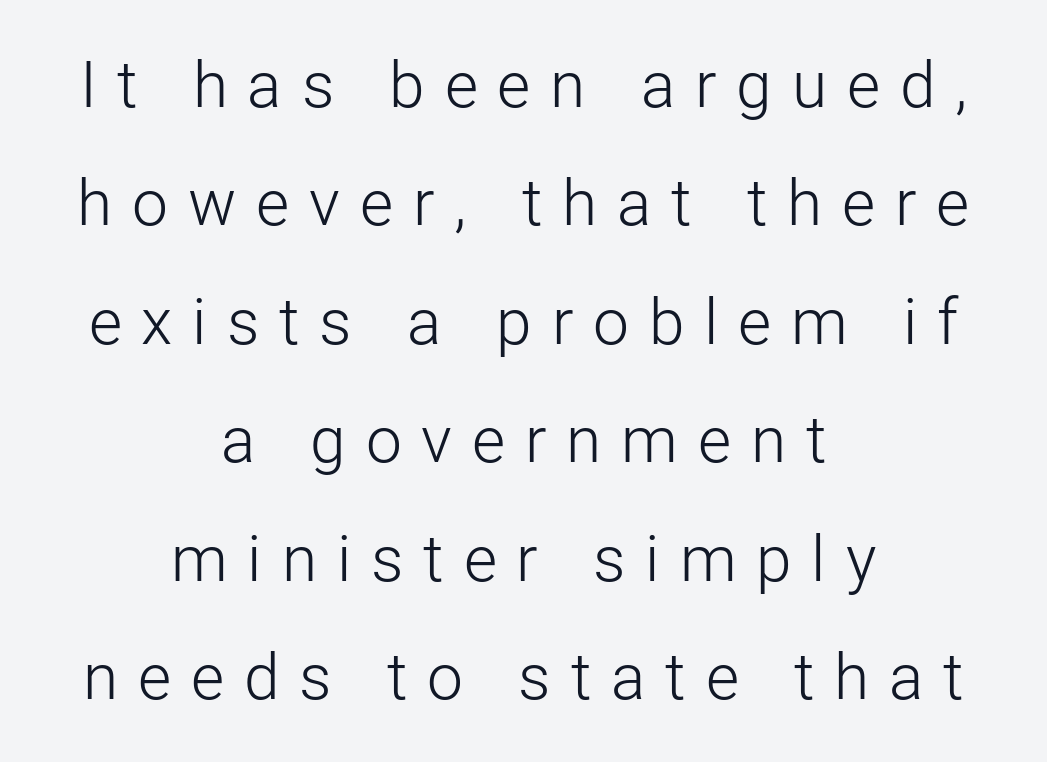
Q: Is the text bold? A: No.
Q: Is the text italic (slanted)? A: No, it is upright.
Q: Is the typeface a serif or a sans-serif typeface? A: Sans-serif.
Q: Is the text underlined? A: No.
Q: How is the paragraph aligned? A: Centered.
Q: Is the spacing between letters normal or unusually wide? A: Unusually wide.
Q: Width (condensed, normal, or wide)? A: Normal.
Q: Stroke contrast? A: Low.
Q: x-height? A: Medium.
Q: Monospaced? A: No.
